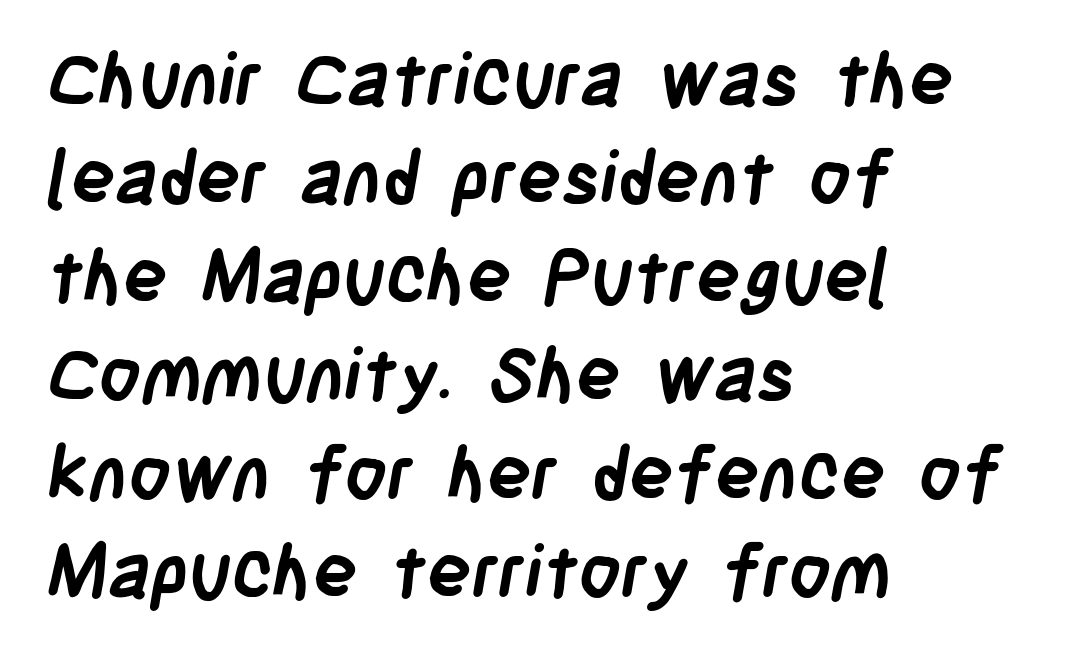
The image shows 74 px semibold, condensed sans-serif type; set left-aligned, normal line spacing (1.33x), normal letter spacing, not underlined; low stroke contrast and a large x-height.
